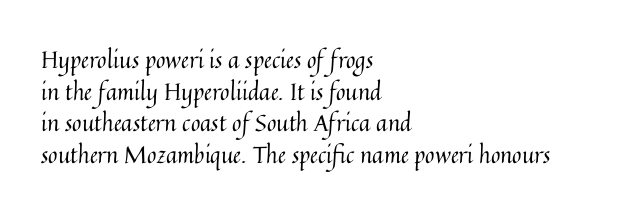
Q: Is the text bold? A: No.
Q: Is the text underlined? A: No.
Q: How is the paragraph aligned? A: Left-aligned.
Q: Is the spacing between letters normal or unusually wide? A: Normal.
Q: Is the spacing between lines tight, normal or loose? A: Normal.
